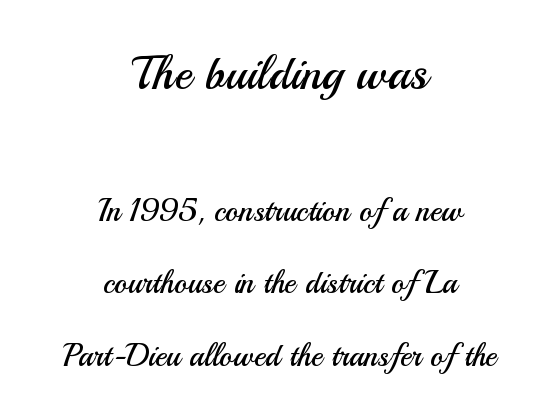
The image shows 47 px regular-weight sans-serif type; set centered, loose line spacing (2.33x), normal letter spacing, not underlined; the first (top) block is 1.52x larger; medium stroke contrast and a small x-height.
